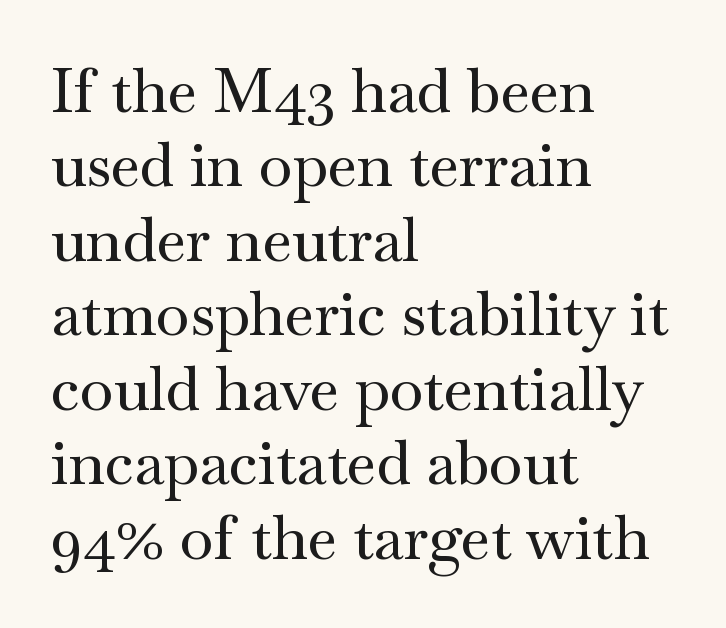
The image shows 61 px wide serif type, upright; set left-aligned, line spacing 1.22x, normal letter spacing, not underlined; medium stroke contrast and a small x-height.
